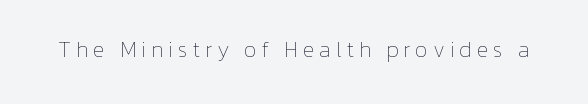
{"italic": "no", "bold": "no", "underline": "no", "letter_spacing": "wide", "letter_spacing_em": 0.22, "glyph_px": 22}
